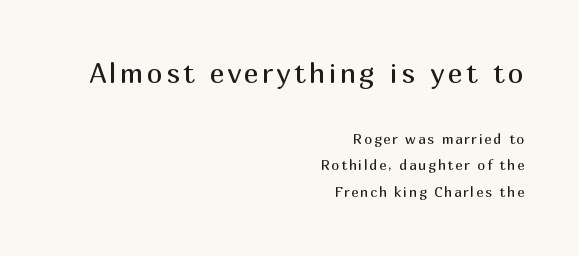
{"serif": "no", "italic": "no", "bold": "no", "weight": "regular", "width": "normal", "stroke_contrast": "medium", "x_height": "medium", "monospaced": "no", "underline": "no", "align": "right", "line_spacing_ratio": 1.88, "larger_block": "first", "size_ratio": 2.0, "glyph_px": 28}
